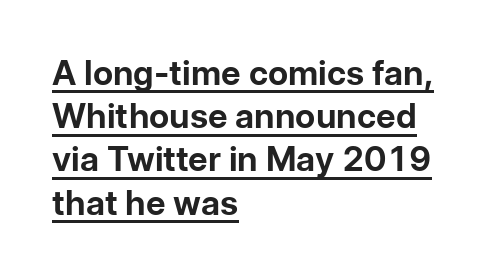
{"serif": "no", "italic": "no", "bold": "yes", "weight": "bold", "width": "normal", "stroke_contrast": "low", "x_height": "medium", "monospaced": "no", "underline": "yes", "align": "left", "line_spacing": "normal", "line_spacing_ratio": 1.27, "letter_spacing": "normal", "letter_spacing_em": 0.0, "glyph_px": 34}
